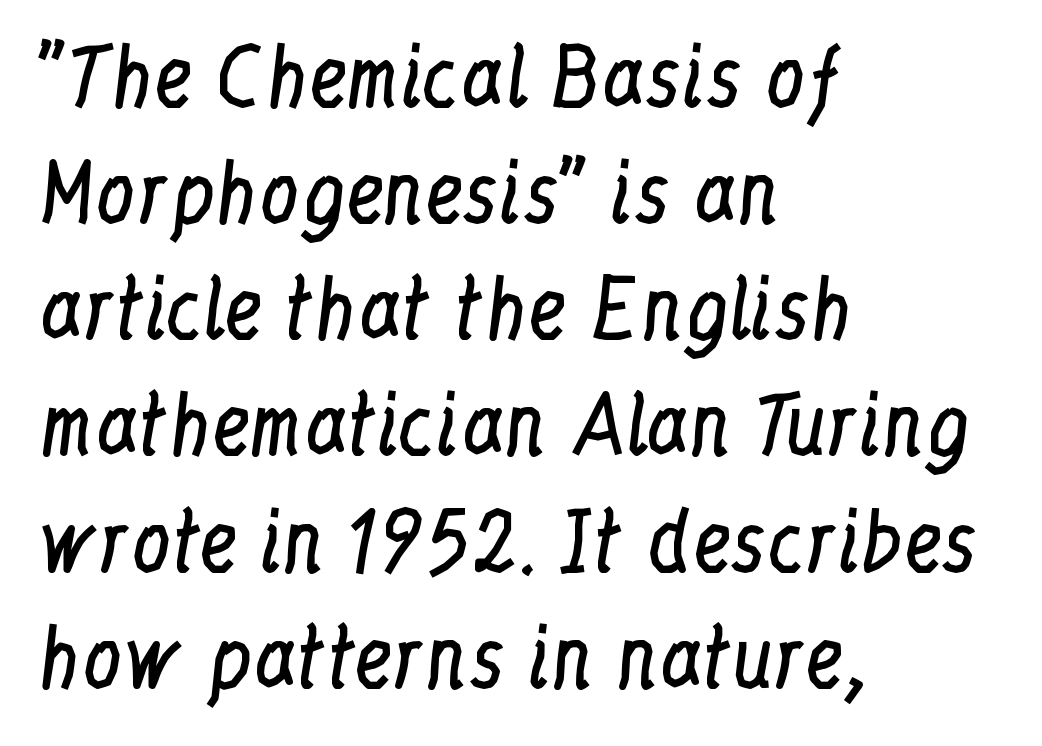
Q: Is the text bold? A: No.
Q: Is the text italic (slanted)? A: Yes.
Q: Is the typeface a serif or a sans-serif typeface? A: Serif.
Q: Is the text underlined? A: No.
Q: How is the paragraph aligned? A: Left-aligned.
Q: Is the spacing between letters normal or unusually wide? A: Normal.
Q: Is the spacing between lines tight, normal or loose? A: Normal.
Q: Width (condensed, normal, or wide)? A: Condensed.
Q: Stroke contrast? A: Low.
Q: x-height? A: Medium.
Q: Monospaced? A: No.
